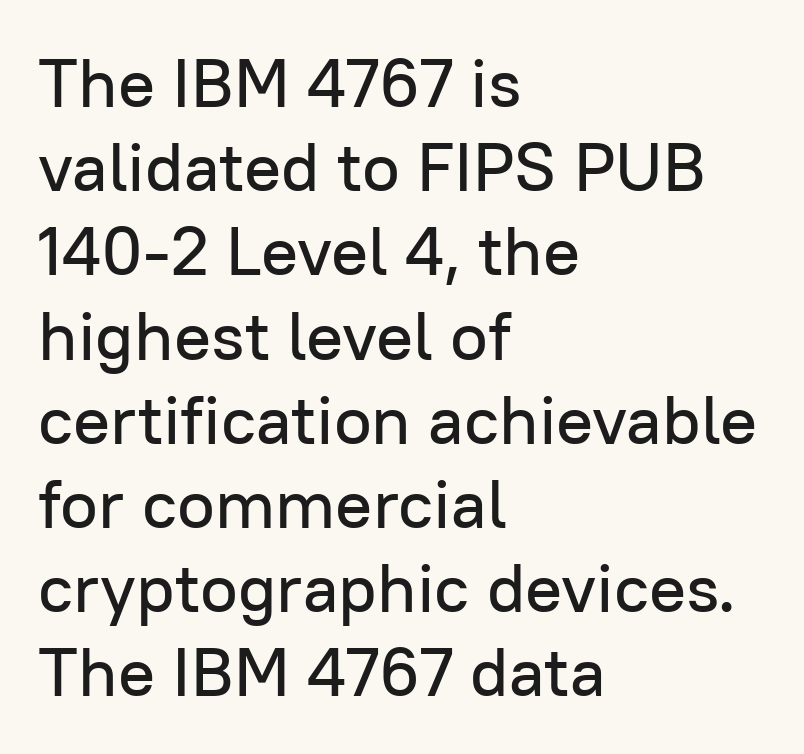
Q: Is the text italic (slanted)? A: No, it is upright.
Q: Is the typeface a serif or a sans-serif typeface? A: Sans-serif.
Q: Is the text underlined? A: No.
Q: How is the paragraph aligned? A: Left-aligned.
Q: Is the spacing between letters normal or unusually wide? A: Normal.
Q: Width (condensed, normal, or wide)? A: Normal.
Q: Stroke contrast? A: Low.
Q: x-height? A: Medium.
Q: Monospaced? A: No.
